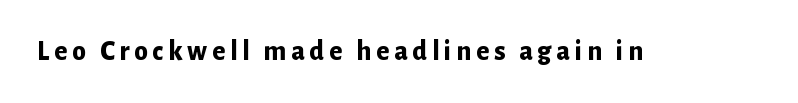
Q: Is the text bold? A: Yes.
Q: Is the text italic (slanted)? A: No, it is upright.
Q: Is the typeface a serif or a sans-serif typeface? A: Sans-serif.
Q: Is the text underlined? A: No.
Q: Width (condensed, normal, or wide)? A: Normal.
Q: Stroke contrast? A: Low.
Q: x-height? A: Medium.
Q: Monospaced? A: No.
